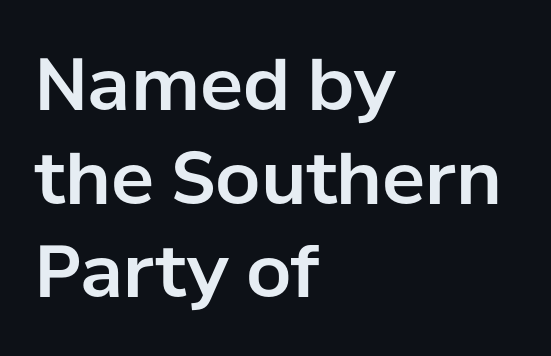
{"serif": "no", "italic": "no", "width": "normal", "stroke_contrast": "low", "x_height": "medium", "monospaced": "no", "underline": "no", "align": "left", "line_spacing": "normal", "line_spacing_ratio": 1.3, "letter_spacing": "normal", "letter_spacing_em": 0.0, "glyph_px": 72}
